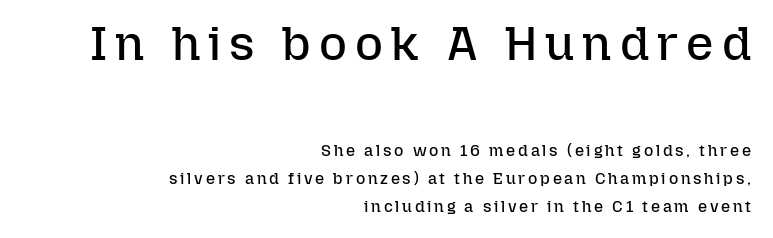
{"italic": "no", "bold": "no", "weight": "regular", "width": "normal", "stroke_contrast": "low", "x_height": "medium", "monospaced": "no", "underline": "no", "align": "right", "line_spacing_ratio": 1.73, "larger_block": "first", "size_ratio": 3.0, "glyph_px": 48}
